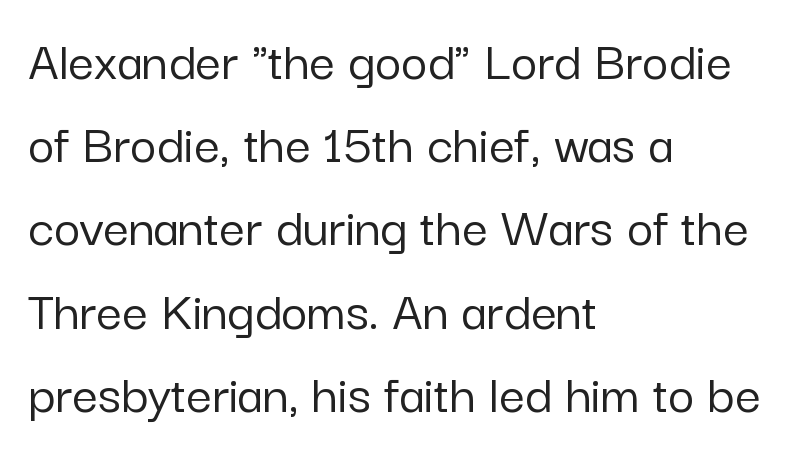
The image shows 57 px sans-serif type, upright; set left-aligned, normal line spacing (1.46x), normal letter spacing, not underlined; low stroke contrast and a medium x-height.
